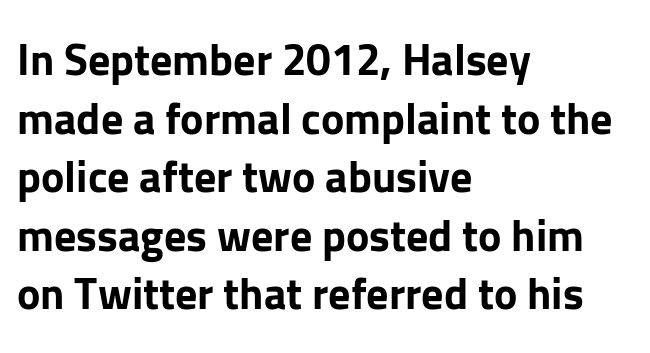
Q: Is the text bold? A: Yes.
Q: Is the text italic (slanted)? A: No, it is upright.
Q: Is the typeface a serif or a sans-serif typeface? A: Sans-serif.
Q: Is the text underlined? A: No.
Q: How is the paragraph aligned? A: Left-aligned.
Q: Is the spacing between letters normal or unusually wide? A: Normal.
Q: Is the spacing between lines tight, normal or loose? A: Normal.
Q: Width (condensed, normal, or wide)? A: Normal.
Q: Stroke contrast? A: Low.
Q: x-height? A: Medium.
Q: Monospaced? A: No.
